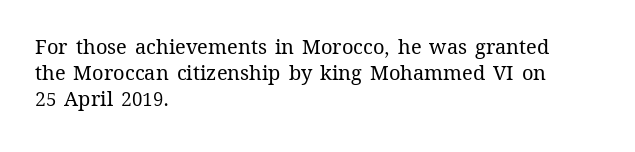
No chunkiness to these letters — they're not bold. Alignment: flush left. Do the letters lean? They stand straight. Horizontal bands of white between lines are of average thickness. Has an underline been added? It has not. Is the letter spacing exaggerated? No — it looks like the ordinary default.
